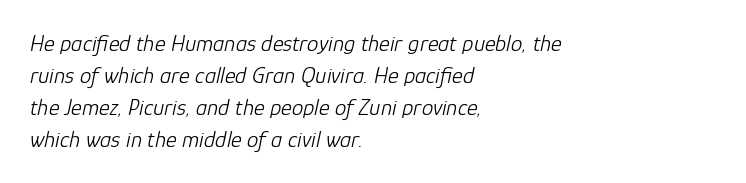
These lines stack with their left ends in a neat column. Think standard paragraph weight, or any step lighter than that. Here the glyphs are tracked normally, forming tight word shapes. This rendering features lettering with no underline. Notice how descenders clear the ascenders below comfortably — that's standard leading. The text carries the slant typical of an italic or oblique font.
